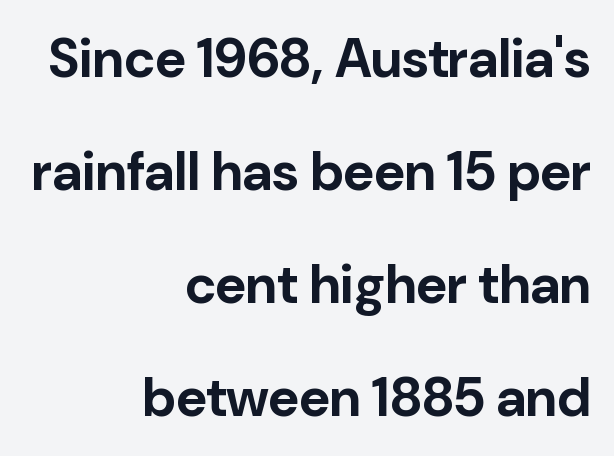
{"serif": "no", "italic": "no", "bold": "yes", "weight": "bold", "width": "normal", "stroke_contrast": "low", "x_height": "medium", "monospaced": "no", "underline": "no", "align": "right", "line_spacing": "loose", "line_spacing_ratio": 2.09, "letter_spacing": "normal", "letter_spacing_em": 0.0, "glyph_px": 54}
